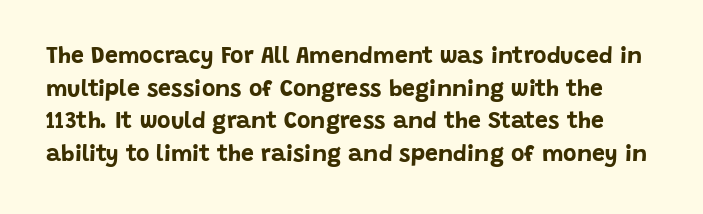
Q: Is the text bold? A: Yes.
Q: Is the text italic (slanted)? A: No, it is upright.
Q: Is the text underlined? A: No.
Q: Is the spacing between letters normal or unusually wide? A: Normal.
Q: Is the spacing between lines tight, normal or loose? A: Normal.
